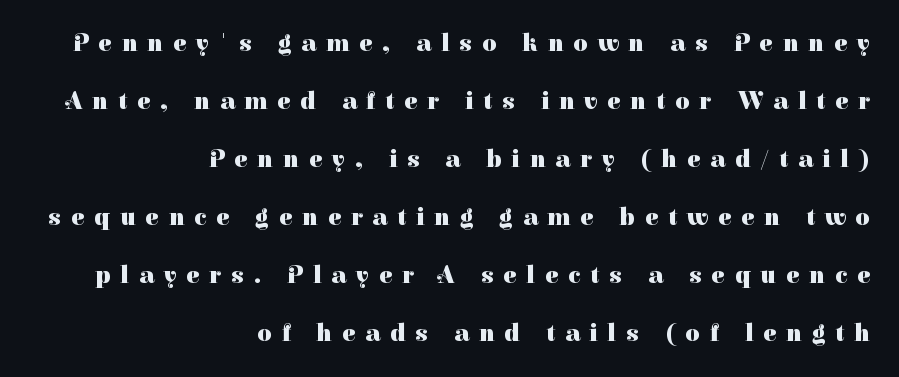
Is there any slant? The stems are plumb. The specimen omits any rule beneath the text block's lines. Emphasis by weight is at full strength: bold. Right-aligned paragraph, ragged on the left. Is there much room between lines? Yes — plenty of vertical air separates them.
